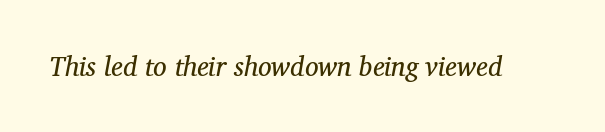
{"italic": "yes", "lean": "right", "slant_degrees": 12, "bold": "no", "underline": "no", "letter_spacing": "normal", "letter_spacing_em": 0.0, "glyph_px": 27}
